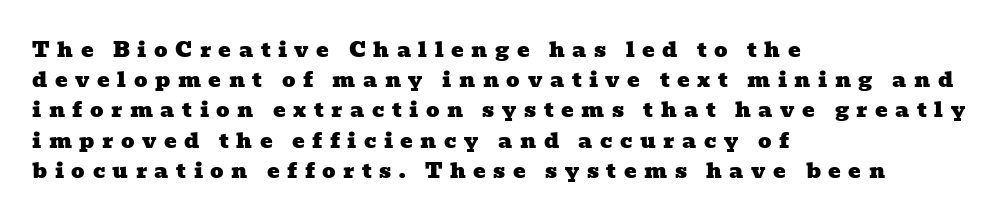
The line texture is sparse and dotted thanks to wide tracking. Casual observation: everything's shoved over to the left. Decoration check: the copy has no underline. The space between consecutive lines is moderate.
